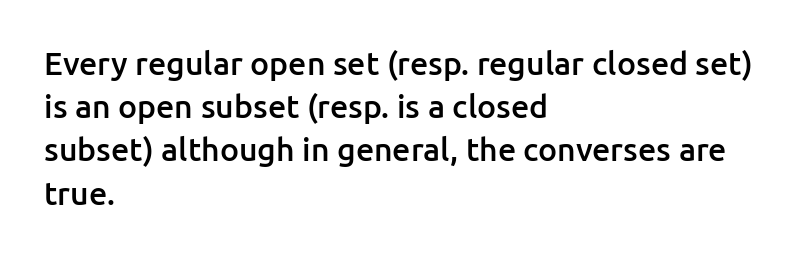
The image shows 32 px semibold sans-serif type, upright; set left-aligned, normal line spacing (1.35x), normal letter spacing, not underlined; low stroke contrast and a medium x-height.
